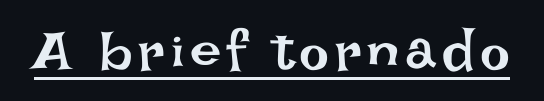
Do the characters align in a grid? No, the font is proportional. The font is comparable to plain body text, perhaps lighter. Notice how a bar underscores the lettering throughout. Italic: no, the glyphs are upright roman.
